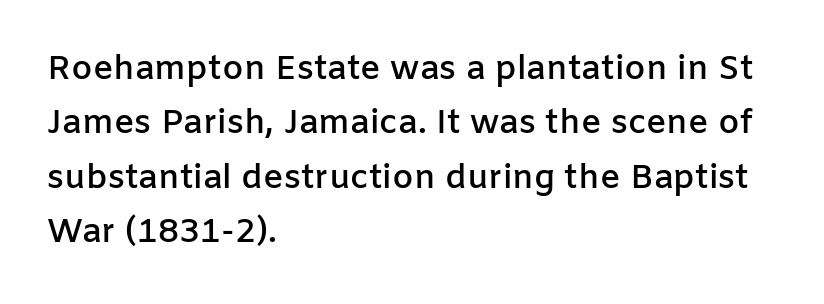
{"serif": "no", "italic": "no", "bold": "semi", "weight": "semibold", "width": "normal", "stroke_contrast": "low", "x_height": "medium", "monospaced": "no", "underline": "no", "align": "left", "line_spacing": "normal", "line_spacing_ratio": 1.6, "letter_spacing": "normal", "letter_spacing_em": 0.0, "glyph_px": 34}
